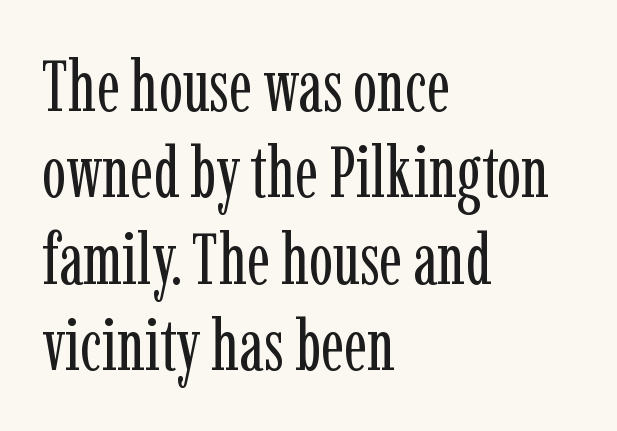
The image shows 72 px regular-weight, condensed serif type, upright; set left-aligned, line spacing 1.2x, normal letter spacing, not underlined; low stroke contrast and a medium x-height.
